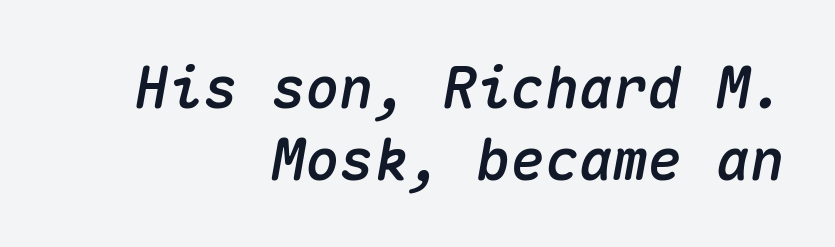
Q: Is the text italic (slanted)? A: Yes, it leans right by about 10 degrees.
Q: Is the text underlined? A: No.
Q: How is the paragraph aligned? A: Right-aligned.
Q: Is the spacing between letters normal or unusually wide? A: Normal.
Q: Is the spacing between lines tight, normal or loose? A: Normal.
Q: Width (condensed, normal, or wide)? A: Normal.
Q: Stroke contrast? A: Medium.
Q: x-height? A: Medium.
Q: Monospaced? A: Yes.
